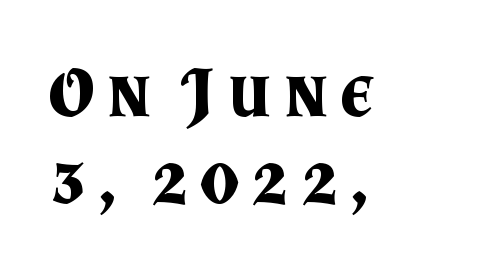
Classification — serif. A typesetter would call this proportional, since set widths differ per character. If you drew a line through each stem, it would be perfectly vertical. Summary of weight: heavy, a full bold.
